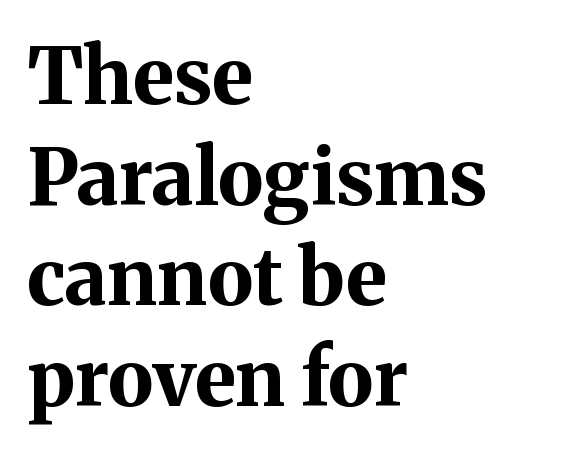
The gaps between neighbouring characters are ordinary and unremarkable. Does the copy run flush right? No — it runs flush left. Varying glyph widths throughout — classic text-font behaviour. The letters stand straight up with perfectly vertical stems. Unlike a clean sans, this face finishes its strokes with serifs.
